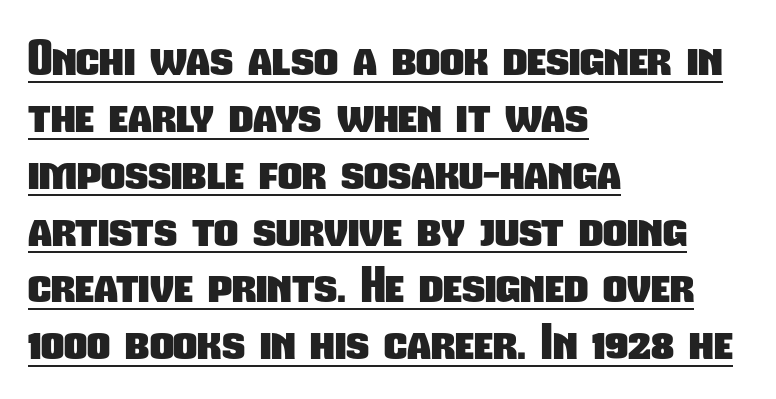
This sample has the flowing, uneven cadence of proportional lettering. Characters follow at the spacing the type designer built in. Look at the stroke-to-counter ratio: heavy, a bold. Students, observe the line beneath the letters — that is underlining. Observe the absence of serifs on each vertical stroke in this sample. Alignment: flush left.
